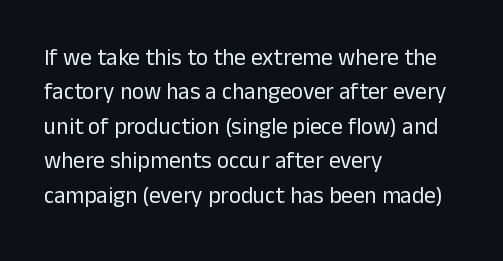
{"italic": "no", "bold": "no", "underline": "no", "align": "left", "line_spacing": "normal", "line_spacing_ratio": 1.5, "letter_spacing": "normal", "letter_spacing_em": 0.0, "glyph_px": 23}
